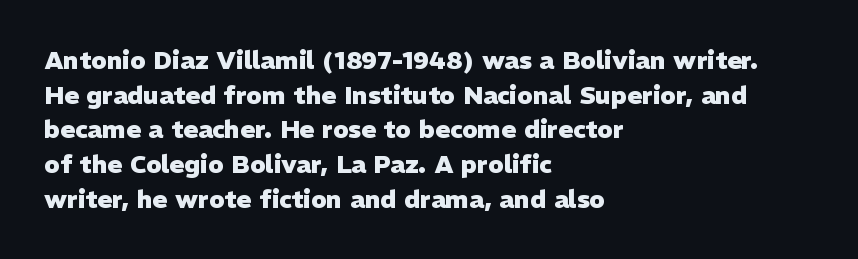
The image shows 25 px bold type, upright; set left-aligned, normal line spacing (1.39x), normal letter spacing, not underlined.
